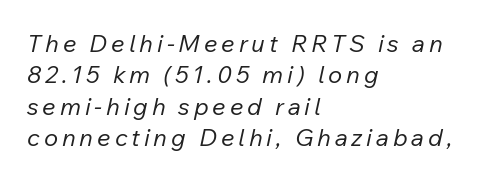
The image shows 24 px text type, italic (leaning right); set left-aligned, normal line spacing (1.31x), not underlined.
